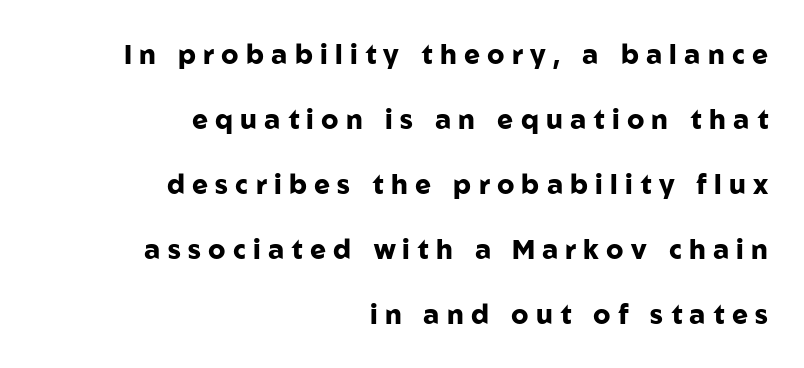
This sample uses an upright cut, with every glyph sitting square on the baseline. Has an underline been added? It has not. The characters look thick and weighty, a clear bold. A typesetter would call this heavily tracked-out type. Summary of vertical rhythm: relaxed, with wide interline spacing.
